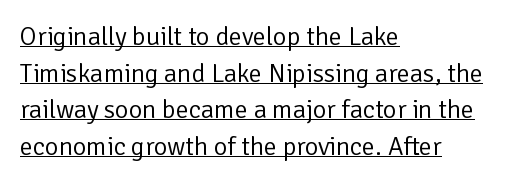
You can see a thin bar hugging the bottom of the glyphs. It's the straight-up-and-down kind of type. The typesetter chose a ragged-right arrangement here. In terms of letterspacing, this is plain default setting.
